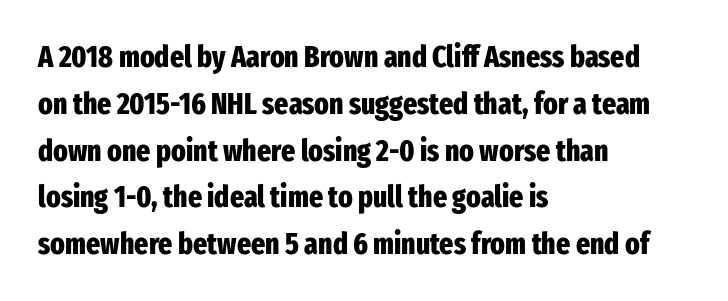
Q: Is the text bold? A: Yes.
Q: Is the text italic (slanted)? A: No, it is upright.
Q: Is the typeface a serif or a sans-serif typeface? A: Sans-serif.
Q: Is the text underlined? A: No.
Q: How is the paragraph aligned? A: Left-aligned.
Q: Is the spacing between letters normal or unusually wide? A: Normal.
Q: Is the spacing between lines tight, normal or loose? A: Normal.
Q: Width (condensed, normal, or wide)? A: Condensed.
Q: Stroke contrast? A: Low.
Q: x-height? A: Medium.
Q: Monospaced? A: No.
